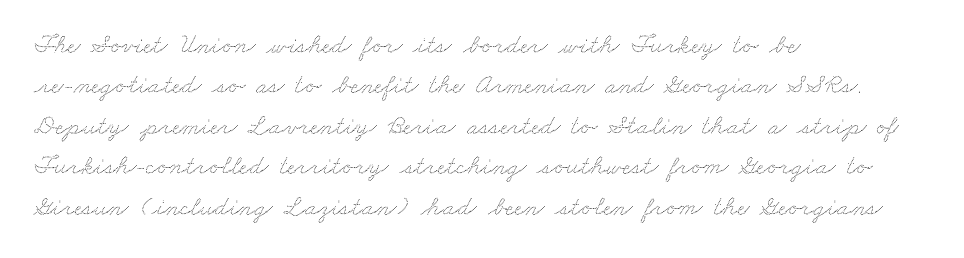
{"underline": "no", "align": "left", "line_spacing": "normal", "line_spacing_ratio": 1.5, "letter_spacing": "normal", "letter_spacing_em": 0.0, "glyph_px": 27}
